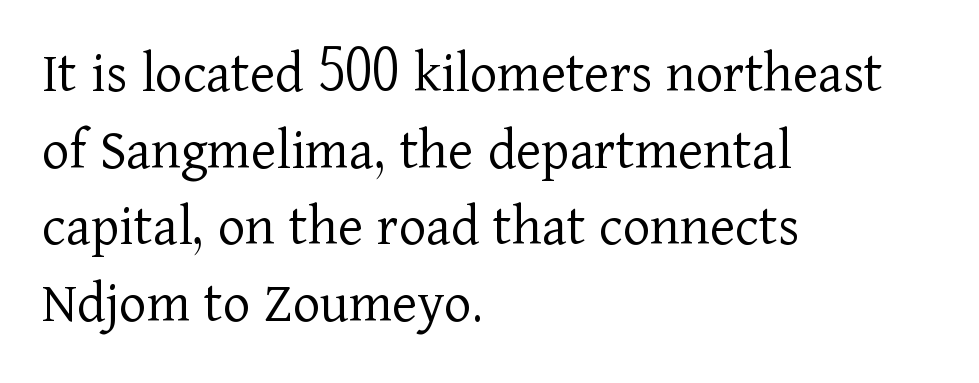
Observe the ordinary spacing: letters are neighbours, not strangers. The face used here is proportionally spaced, like ordinary book or web type. These lines are set flush left with a ragged right edge. Unmarked baselines from the first word to the last. Letterform terminals end in serifs throughout the passage.
